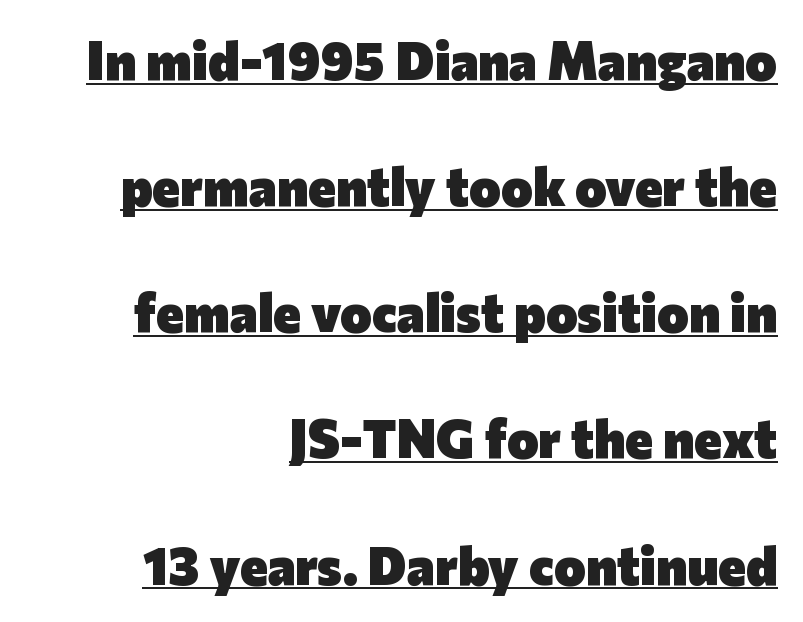
Looks like regular typesetting: each glyph gets only the width it needs. Between one letter and the next there's only the usual sliver of space. Honestly, the rows look like they've been pulled way apart. Style check: upright.
